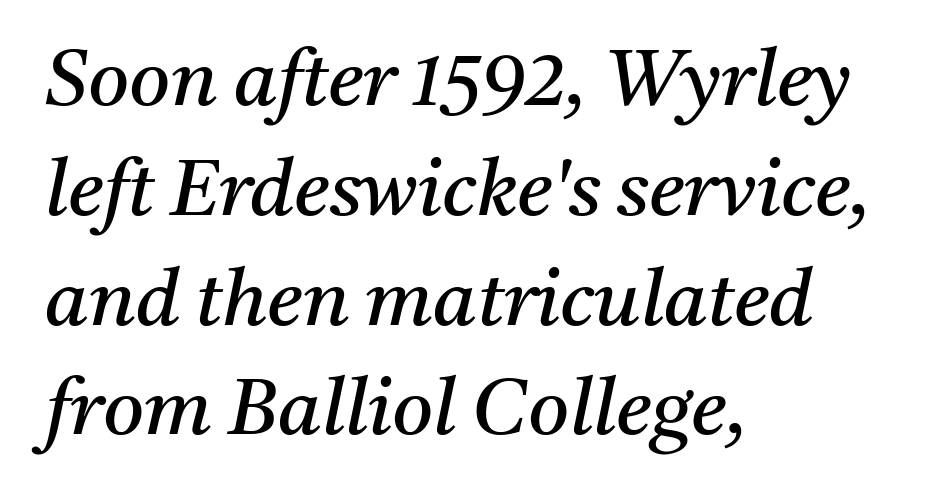
The image shows 79 px regular-weight serif type, italic (leaning right); set left-aligned, normal line spacing (1.39x), normal letter spacing, not underlined; medium stroke contrast and a medium x-height.
